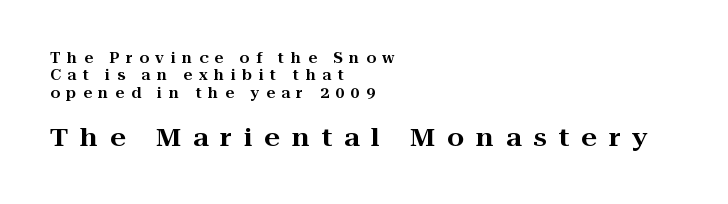
Q: Is the text italic (slanted)? A: No, it is upright.
Q: Is the text underlined? A: No.
Q: How is the paragraph aligned? A: Left-aligned.
Q: Is the spacing between letters normal or unusually wide? A: Unusually wide.
Q: Is the spacing between lines tight, normal or loose? A: Normal.
Q: Which block of text is set in a larger size, the first (top) or the second (bottom)? A: The second (bottom) one.
